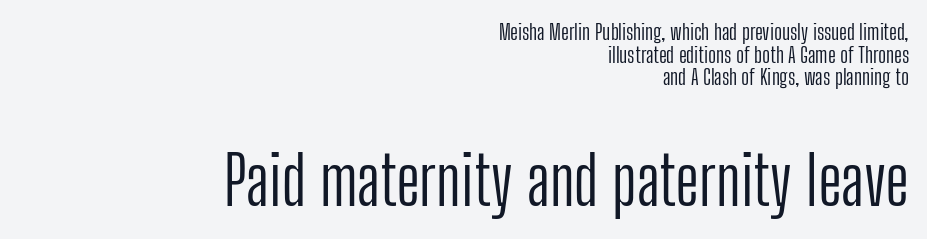
{"serif": "no", "italic": "no", "bold": "no", "weight": "light", "width": "condensed", "stroke_contrast": "low", "x_height": "medium", "monospaced": "no", "underline": "no", "align": "right", "line_spacing": "tight", "line_spacing_ratio": 1.03, "letter_spacing": "normal", "letter_spacing_em": 0.0, "larger_block": "second", "size_ratio": 3.05, "glyph_px": 67}
